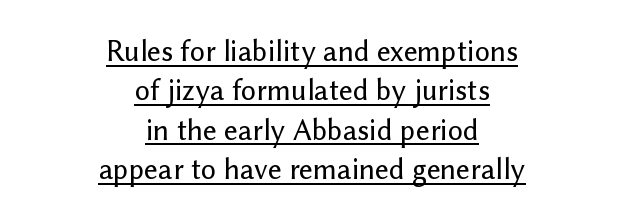
Regarding serifs, this sample does without them. One glance says typical: line gaps are just what's usual. Ascenders rise straight up at ninety degrees. The lines are quadded center. Proportional: the letters do not fall into vertical columns. Looks like someone drew a line under every word here.
